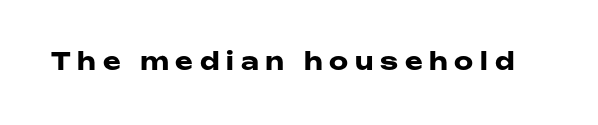
Q: Is the text bold? A: Yes.
Q: Is the text italic (slanted)? A: No, it is upright.
Q: Is the text underlined? A: No.
Q: Is the spacing between letters normal or unusually wide? A: Unusually wide.
